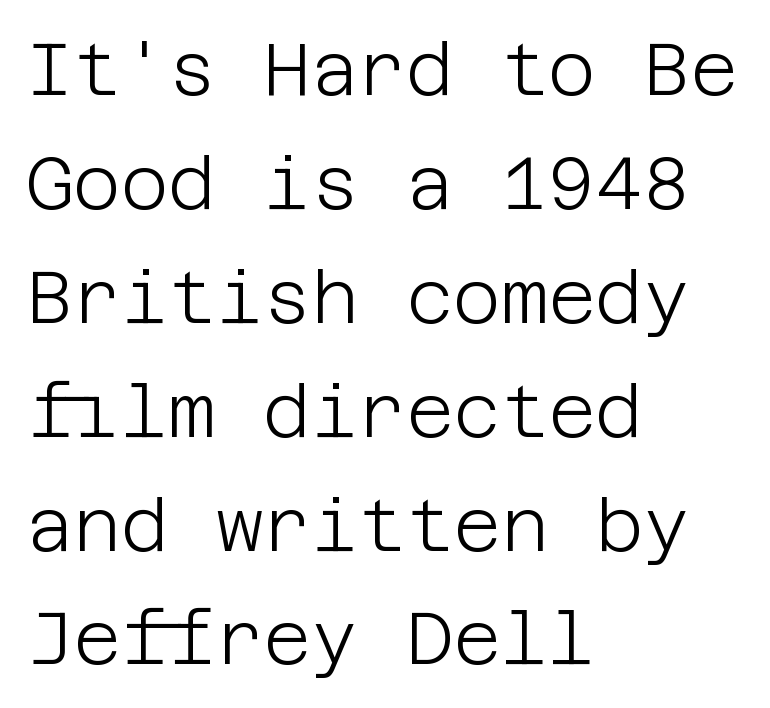
One glance says typical: line gaps are just what's usual. When letters stand straight like this, we call the style roman or upright. A typesetter would label this face a sans. Just letters on the line, the space beneath them empty. Inter-character spacing is left at the font's built-in metrics.
